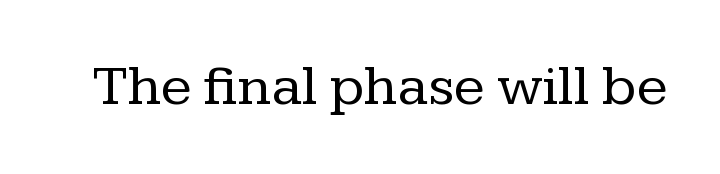
The image shows 58 px regular-weight serif type, upright; set normal letter spacing, not underlined; low stroke contrast and a medium x-height.
